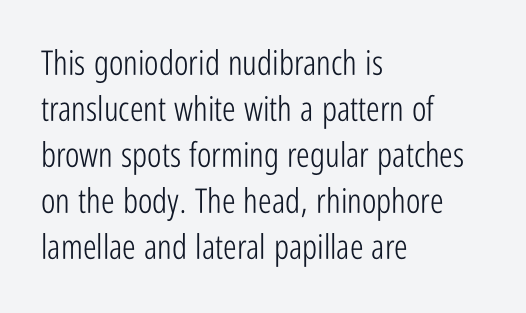
The image shows 34 px light, condensed sans-serif type, upright; set left-aligned, normal line spacing (1.35x), normal letter spacing, not underlined; low stroke contrast and a medium x-height.
